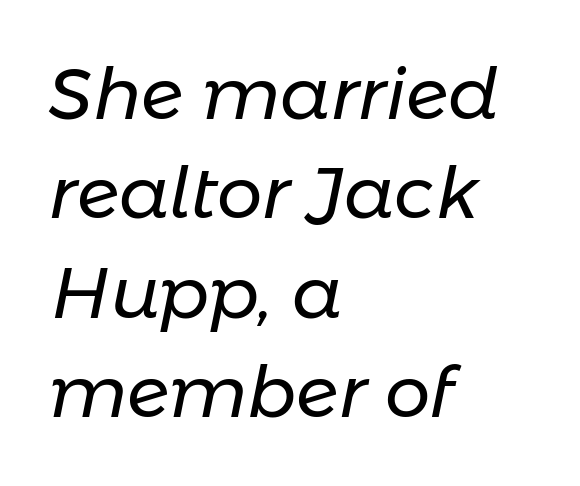
{"italic": "yes", "lean": "right", "slant_degrees": 11, "bold": "no", "weight": "regular", "width": "normal", "stroke_contrast": "low", "x_height": "medium", "monospaced": "no", "underline": "no", "align": "left", "line_spacing": "normal", "line_spacing_ratio": 1.38, "letter_spacing": "normal", "letter_spacing_em": 0.0, "glyph_px": 72}
